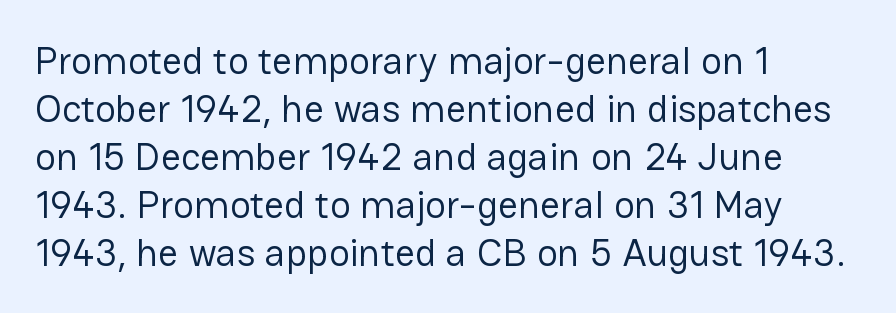
{"serif": "no", "italic": "no", "bold": "no", "weight": "regular", "width": "normal", "stroke_contrast": "low", "x_height": "medium", "monospaced": "no", "underline": "no", "align": "left", "line_spacing_ratio": 1.23, "letter_spacing": "normal", "letter_spacing_em": 0.0, "glyph_px": 39}
